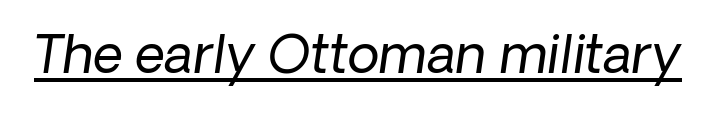
The image shows 52 px regular-weight sans-serif type; set normal letter spacing, underlined; low stroke contrast and a medium x-height.
